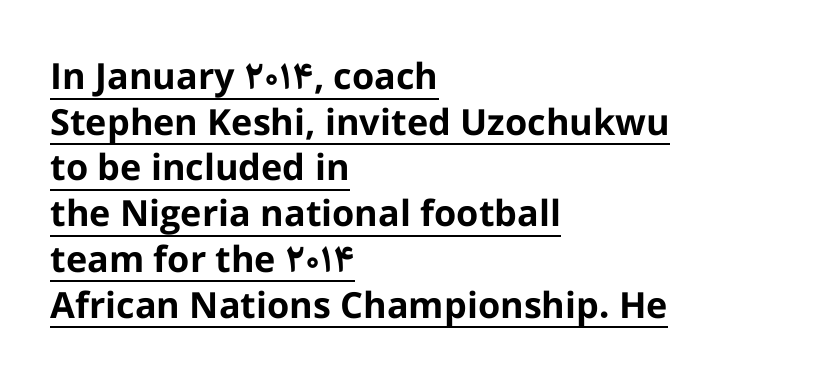
{"serif": "no", "italic": "no", "bold": "yes", "weight": "bold", "width": "normal", "stroke_contrast": "low", "x_height": "medium", "monospaced": "no", "underline": "yes", "align": "left", "line_spacing": "normal", "line_spacing_ratio": 1.27, "letter_spacing": "normal", "letter_spacing_em": 0.0, "glyph_px": 36}
